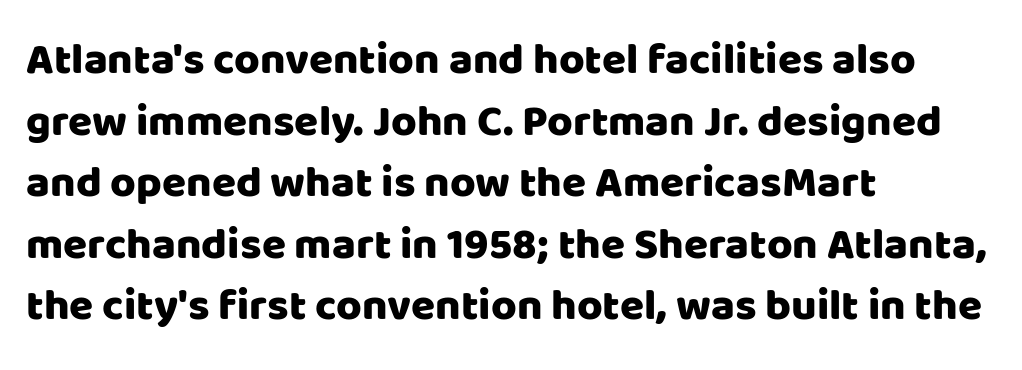
Q: Is the text italic (slanted)? A: No, it is upright.
Q: Is the typeface a serif or a sans-serif typeface? A: Sans-serif.
Q: Is the text underlined? A: No.
Q: How is the paragraph aligned? A: Left-aligned.
Q: Is the spacing between letters normal or unusually wide? A: Normal.
Q: Is the spacing between lines tight, normal or loose? A: Normal.
Q: Width (condensed, normal, or wide)? A: Normal.
Q: Stroke contrast? A: Low.
Q: x-height? A: Large.
Q: Monospaced? A: No.
